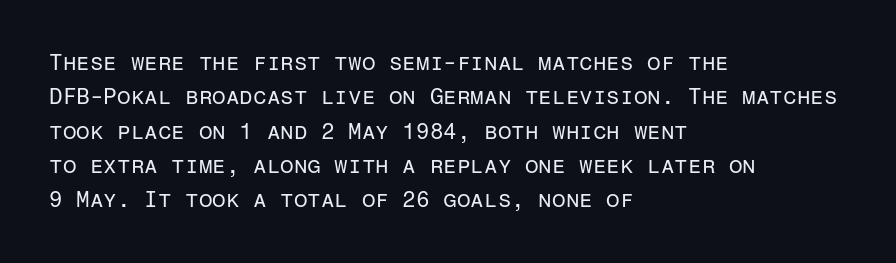
{"italic": "no", "bold": "no", "underline": "no", "align": "left", "line_spacing": "normal", "line_spacing_ratio": 1.56, "letter_spacing": "normal", "letter_spacing_em": 0.0, "glyph_px": 22}
